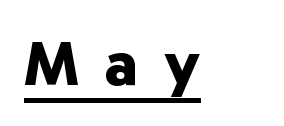
Q: Is the text bold? A: Yes.
Q: Is the typeface a serif or a sans-serif typeface? A: Sans-serif.
Q: Is the text underlined? A: Yes.
Q: How is the paragraph aligned? A: Left-aligned.
Q: Is the spacing between letters normal or unusually wide? A: Unusually wide.
Q: Width (condensed, normal, or wide)? A: Normal.
Q: Stroke contrast? A: Low.
Q: x-height? A: Medium.
Q: Monospaced? A: No.
